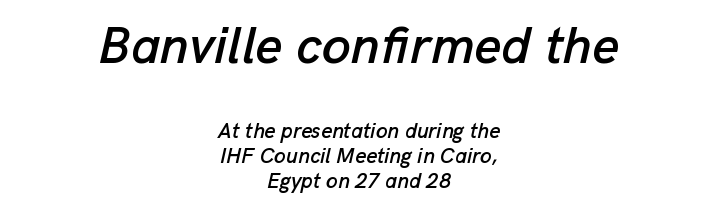
{"italic": "yes", "lean": "right", "slant_degrees": 13, "width": "normal", "stroke_contrast": "low", "x_height": "medium", "monospaced": "no", "underline": "no", "align": "center", "line_spacing_ratio": 1.18, "letter_spacing": "normal", "letter_spacing_em": 0.0, "larger_block": "first", "size_ratio": 2.48, "glyph_px": 52}
